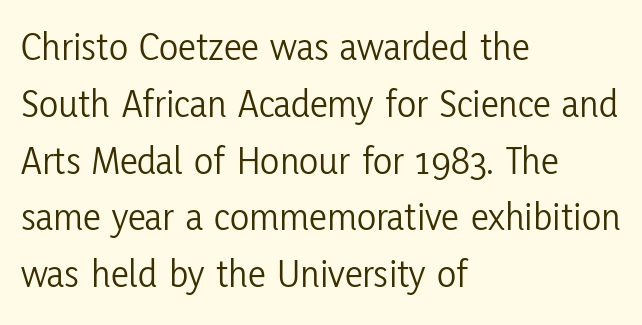
Each stroke keeps to a modest, everyday thickness or less. The lines sit at an ordinary, default distance from one another. The horizontal fit of the characters is conventional and even. Check where the strokes stop: nothing finishes them off — pure sans. Is this a fixed-width face? No — the glyphs have proportional, varying widths.
